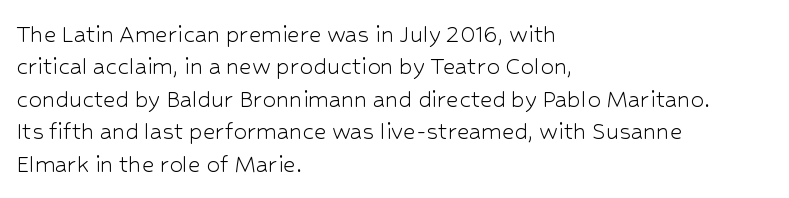
The image shows 27 px text type, upright; set left-aligned, line spacing 1.2x, normal letter spacing, not underlined.
